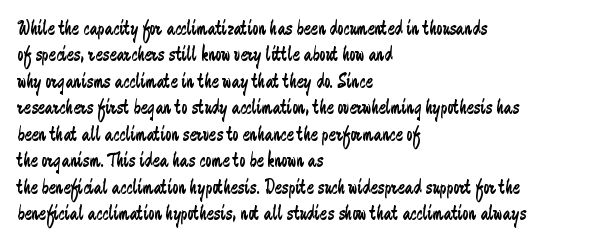
The image shows 21 px text type; set left-aligned, normal line spacing (1.26x), normal letter spacing, not underlined.
